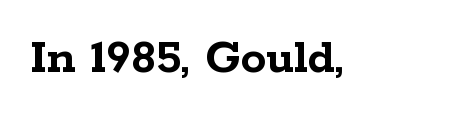
The image shows 51 px semibold, wide serif type, upright; set normal letter spacing, not underlined; low stroke contrast and a medium x-height.
